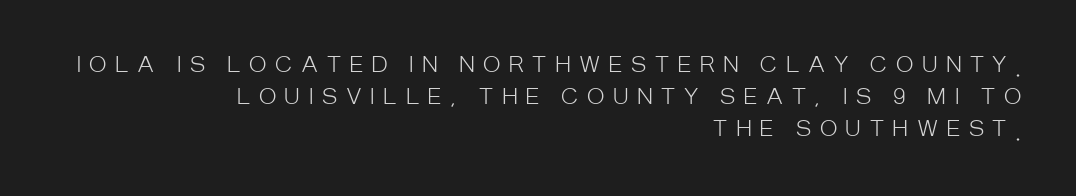
{"italic": "no", "bold": "no", "underline": "no", "align": "right", "line_spacing": "normal", "line_spacing_ratio": 1.52, "letter_spacing": "wide", "letter_spacing_em": 0.41, "glyph_px": 21}
